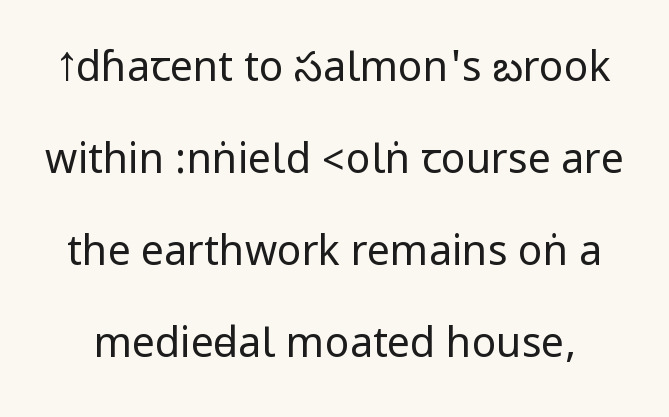
{"serif": "no", "italic": "no", "bold": "no", "weight": "regular", "width": "condensed", "stroke_contrast": "low", "underline": "no", "line_spacing": "loose", "line_spacing_ratio": 2.24, "letter_spacing": "normal", "letter_spacing_em": 0.0, "glyph_px": 41}
